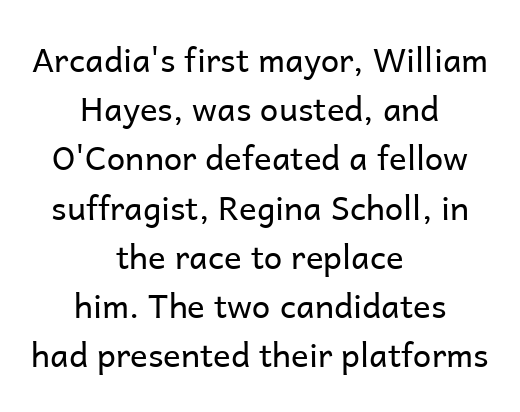
Q: Is the text bold? A: No.
Q: Is the text italic (slanted)? A: No, it is upright.
Q: Is the typeface a serif or a sans-serif typeface? A: Sans-serif.
Q: Is the text underlined? A: No.
Q: How is the paragraph aligned? A: Centered.
Q: Is the spacing between letters normal or unusually wide? A: Normal.
Q: Is the spacing between lines tight, normal or loose? A: Normal.
Q: Width (condensed, normal, or wide)? A: Normal.
Q: Stroke contrast? A: Low.
Q: x-height? A: Medium.
Q: Monospaced? A: No.
